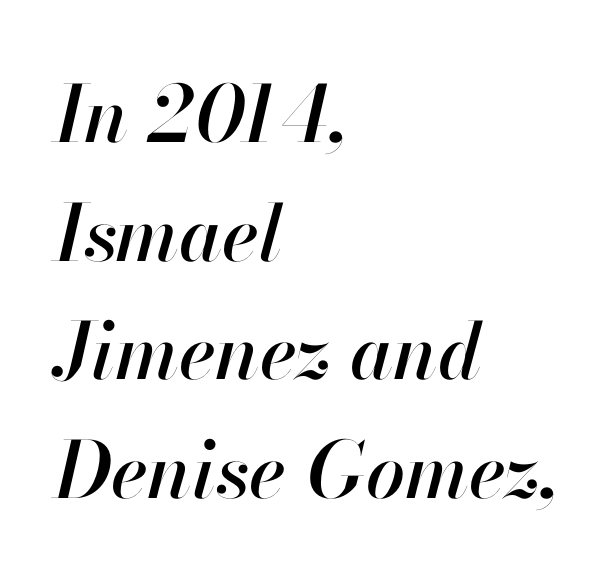
Q: Is the text italic (slanted)? A: Yes, it leans right by about 13 degrees.
Q: Is the text underlined? A: No.
Q: How is the paragraph aligned? A: Left-aligned.
Q: Is the spacing between letters normal or unusually wide? A: Normal.
Q: Is the spacing between lines tight, normal or loose? A: Normal.
Q: Width (condensed, normal, or wide)? A: Normal.
Q: Stroke contrast? A: High.
Q: x-height? A: Small.
Q: Monospaced? A: No.
